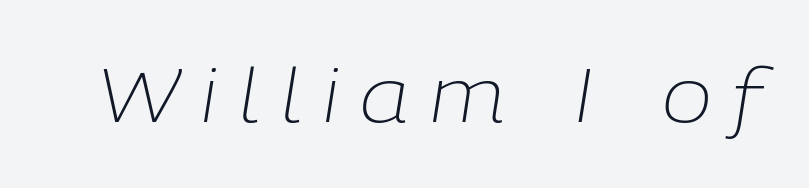
{"italic": "yes", "lean": "right", "slant_degrees": 9, "bold": "no", "weight": "light", "width": "normal", "stroke_contrast": "low", "x_height": "medium", "monospaced": "no", "underline": "no", "letter_spacing": "wide", "letter_spacing_em": 0.27, "glyph_px": 76}
